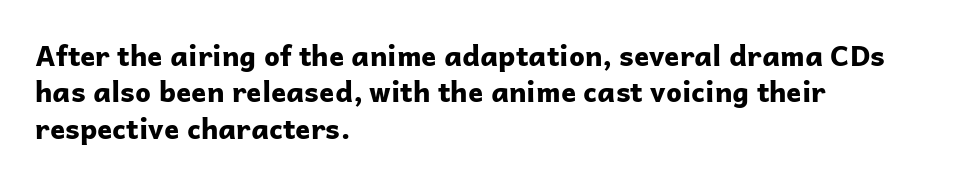
The image shows 28 px bold sans-serif type, upright; set left-aligned, normal line spacing (1.3x), normal letter spacing, not underlined; low stroke contrast and a medium x-height.
